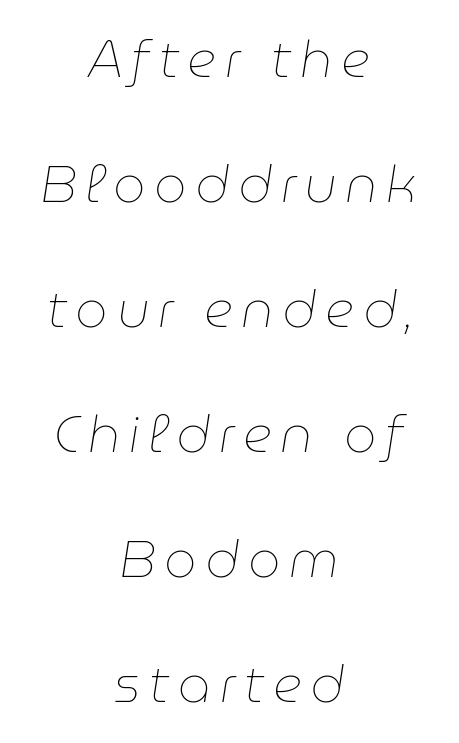
The block of text is sparse from top to bottom, with ample space between rows. Is the stroke heavy? The answer is a plain regular-or-lighter. Descender tails drop into unmarked territory. Varying glyph widths throughout — classic text-font behaviour. Each line is balanced around a shared central axis. The face used here has a pronounced slope to its letters.
